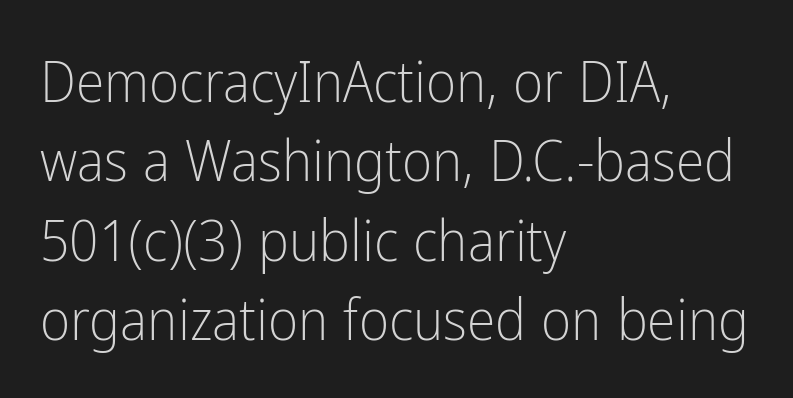
Q: Is the text bold? A: No.
Q: Is the text italic (slanted)? A: No, it is upright.
Q: Is the typeface a serif or a sans-serif typeface? A: Sans-serif.
Q: Is the text underlined? A: No.
Q: How is the paragraph aligned? A: Left-aligned.
Q: Is the spacing between letters normal or unusually wide? A: Normal.
Q: Is the spacing between lines tight, normal or loose? A: Normal.
Q: Width (condensed, normal, or wide)? A: Condensed.
Q: Stroke contrast? A: Low.
Q: x-height? A: Medium.
Q: Monospaced? A: No.
